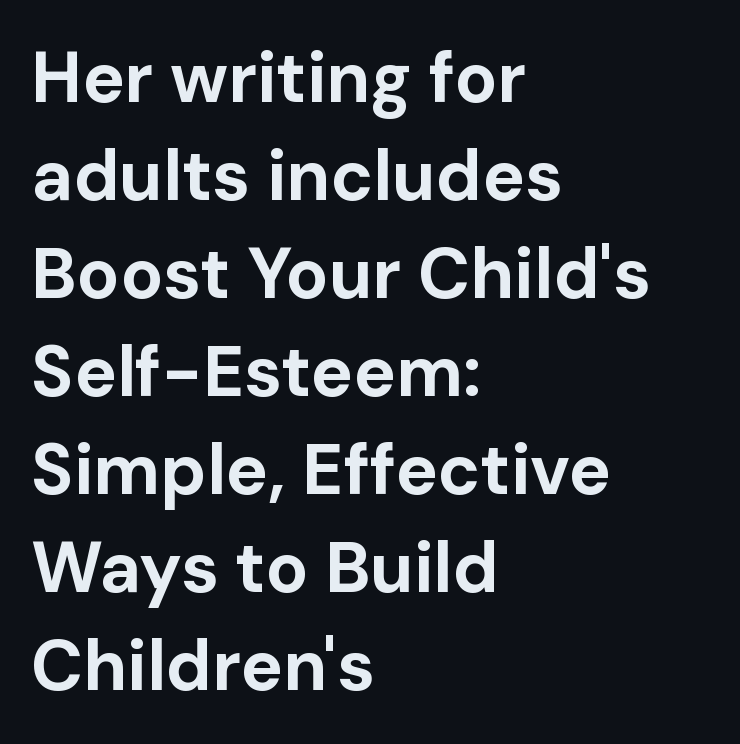
Q: Is the text bold? A: Yes.
Q: Is the text italic (slanted)? A: No, it is upright.
Q: Is the typeface a serif or a sans-serif typeface? A: Sans-serif.
Q: Is the text underlined? A: No.
Q: How is the paragraph aligned? A: Left-aligned.
Q: Is the spacing between letters normal or unusually wide? A: Normal.
Q: Is the spacing between lines tight, normal or loose? A: Normal.
Q: Width (condensed, normal, or wide)? A: Normal.
Q: Stroke contrast? A: Low.
Q: x-height? A: Medium.
Q: Monospaced? A: No.
